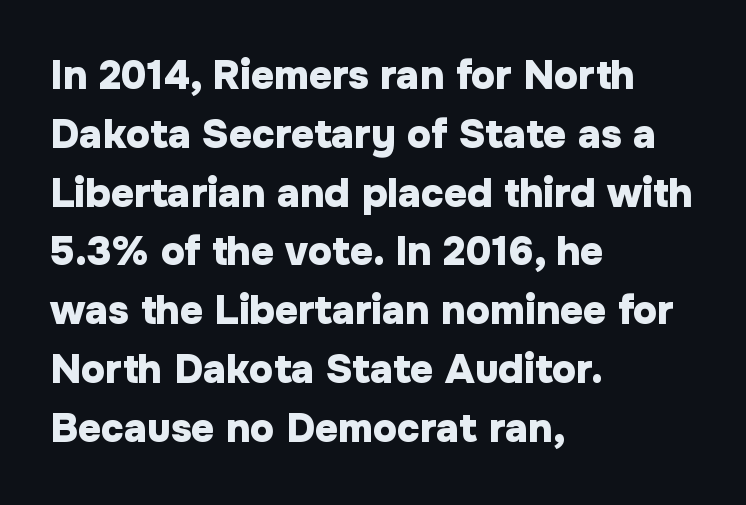
Q: Is the text bold? A: Yes.
Q: Is the text italic (slanted)? A: No, it is upright.
Q: Is the typeface a serif or a sans-serif typeface? A: Sans-serif.
Q: Is the text underlined? A: No.
Q: How is the paragraph aligned? A: Left-aligned.
Q: Is the spacing between letters normal or unusually wide? A: Normal.
Q: Is the spacing between lines tight, normal or loose? A: Normal.
Q: Width (condensed, normal, or wide)? A: Normal.
Q: Stroke contrast? A: Low.
Q: x-height? A: Medium.
Q: Monospaced? A: No.
